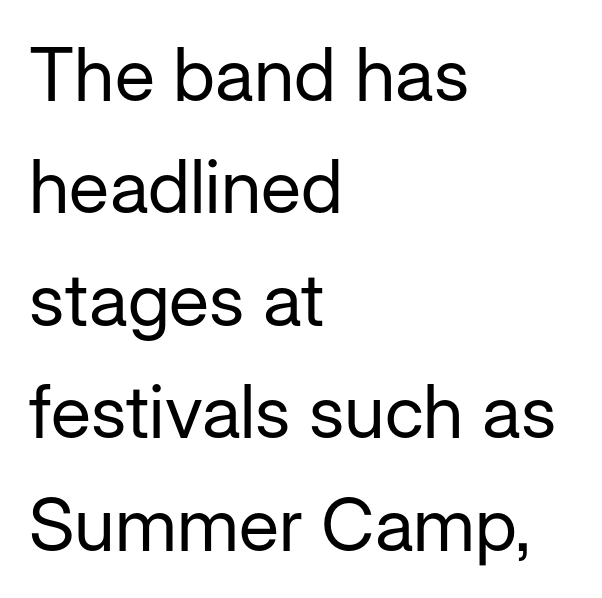
The image shows 74 px regular-weight sans-serif type, upright; set left-aligned, normal line spacing (1.52x), normal letter spacing, not underlined; low stroke contrast and a medium x-height.
